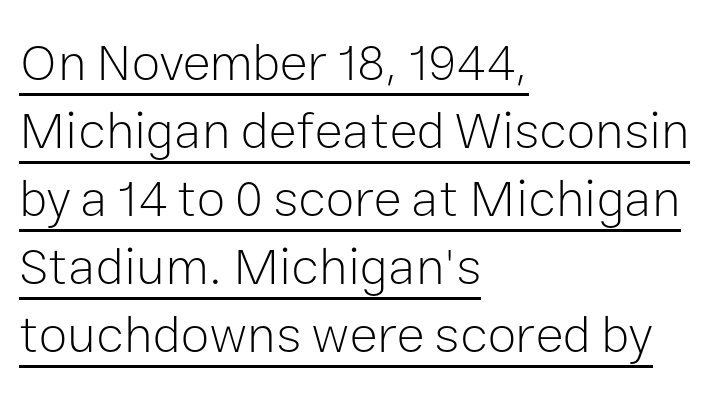
The image shows 52 px light sans-serif type, upright; set left-aligned, normal line spacing (1.31x), normal letter spacing, underlined; low stroke contrast and a medium x-height.
